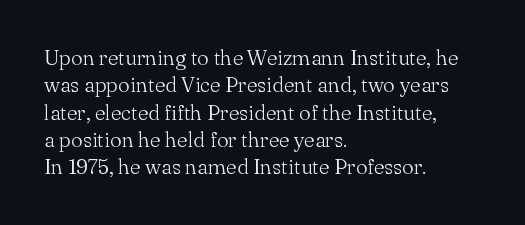
{"italic": "no", "bold": "no", "underline": "no", "align": "left", "line_spacing": "normal", "line_spacing_ratio": 1.3, "letter_spacing": "normal", "letter_spacing_em": 0.0, "glyph_px": 21}
